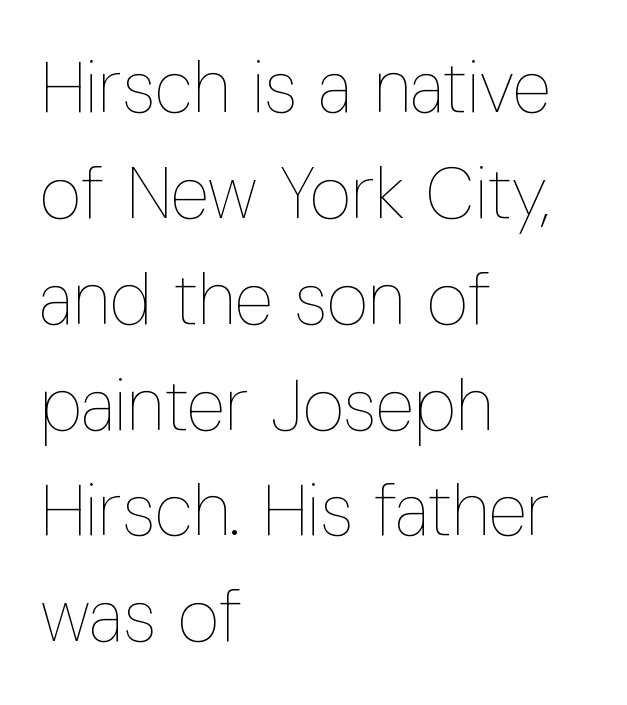
Q: Is the text bold? A: No.
Q: Is the text italic (slanted)? A: No, it is upright.
Q: Is the text underlined? A: No.
Q: How is the paragraph aligned? A: Left-aligned.
Q: Is the spacing between letters normal or unusually wide? A: Normal.
Q: Is the spacing between lines tight, normal or loose? A: Normal.
Q: Width (condensed, normal, or wide)? A: Condensed.
Q: Stroke contrast? A: Low.
Q: x-height? A: Medium.
Q: Monospaced? A: No.
